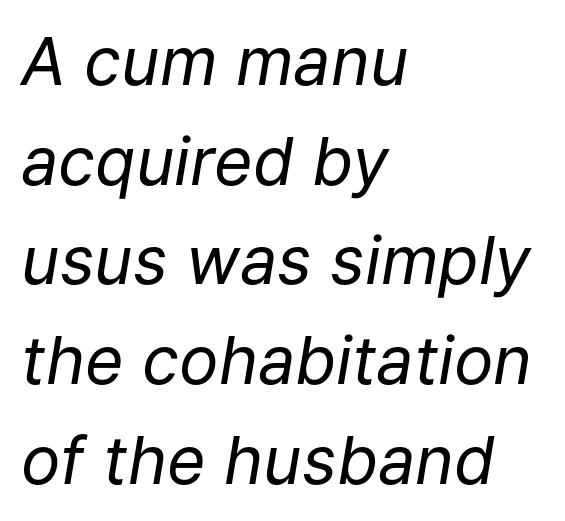
The image shows 66 px regular-weight type, italic (leaning right); set left-aligned, normal line spacing (1.51x), normal letter spacing, not underlined; low stroke contrast and a medium x-height.
